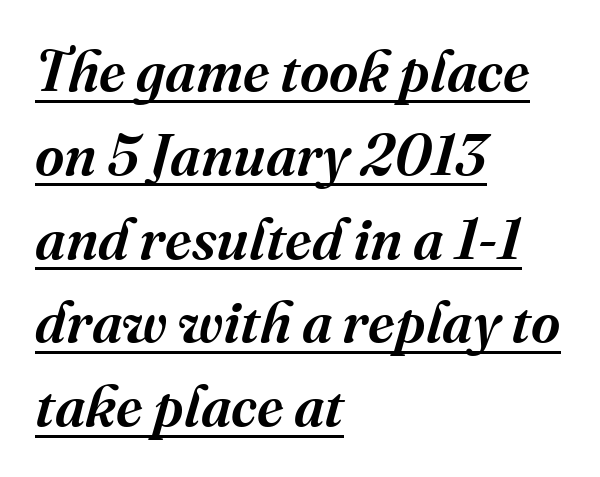
{"serif": "yes", "italic": "yes", "lean": "right", "slant_degrees": 16, "bold": "semi", "weight": "semibold", "width": "normal", "stroke_contrast": "medium", "x_height": "medium", "monospaced": "no", "underline": "yes", "align": "left", "line_spacing": "normal", "line_spacing_ratio": 1.47, "letter_spacing": "normal", "letter_spacing_em": 0.0, "glyph_px": 57}
